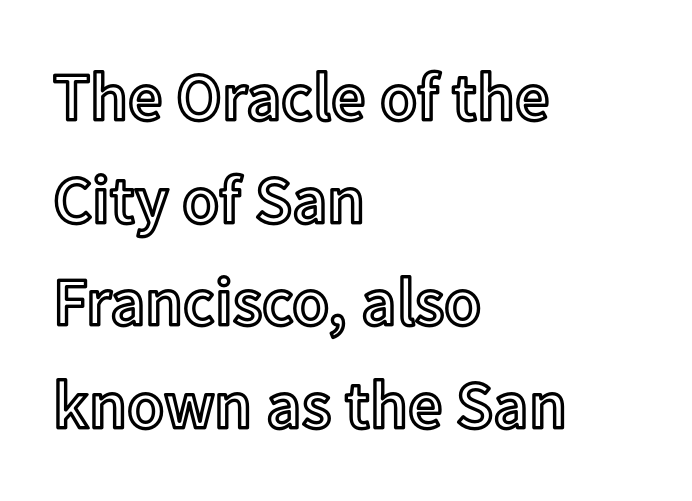
Casual observation: everything's shoved over to the left. Spacing verdict: proportional, widths tailored to each character. Honestly, the letter spacing is just normal — you wouldn't notice it. Letters rest on an invisible, unmarked baseline. This sample keeps an unexceptional amount of space between lines.
